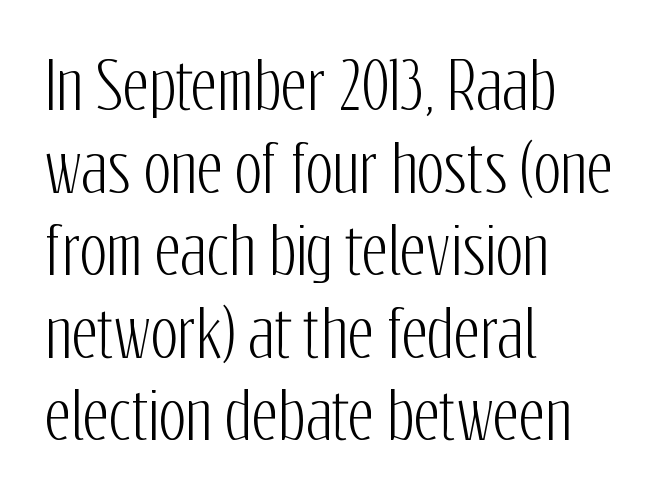
Q: Is the text italic (slanted)? A: No, it is upright.
Q: Is the typeface a serif or a sans-serif typeface? A: Sans-serif.
Q: Is the text underlined? A: No.
Q: How is the paragraph aligned? A: Left-aligned.
Q: Is the spacing between letters normal or unusually wide? A: Normal.
Q: Is the spacing between lines tight, normal or loose? A: Normal.
Q: Width (condensed, normal, or wide)? A: Condensed.
Q: Stroke contrast? A: Low.
Q: x-height? A: Medium.
Q: Monospaced? A: No.
